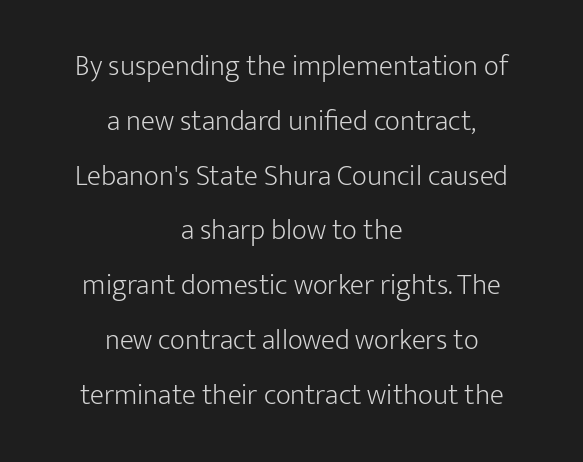
The image shows 29 px light sans-serif type, upright; set centered, line spacing 1.89x, normal letter spacing, not underlined; low stroke contrast and a medium x-height.
